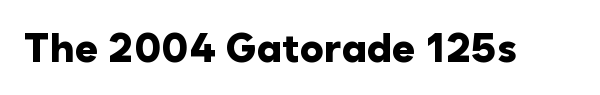
{"serif": "no", "italic": "no", "bold": "yes", "weight": "heavy", "width": "normal", "stroke_contrast": "low", "x_height": "medium", "monospaced": "no", "underline": "no", "letter_spacing": "normal", "letter_spacing_em": 0.0, "glyph_px": 40}
